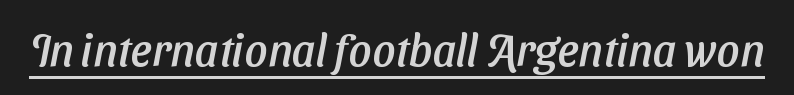
The image shows 45 px sans-serif type; set normal letter spacing, underlined; low stroke contrast and a medium x-height.
